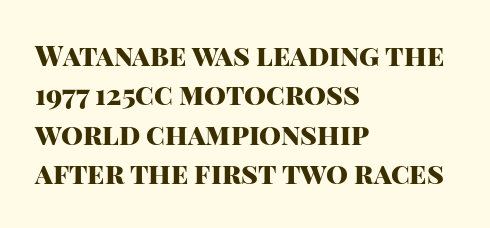
{"serif": "no", "italic": "no", "bold": "yes", "weight": "heavy", "width": "normal", "stroke_contrast": "high", "x_height": "large", "monospaced": "no", "underline": "no", "align": "left", "line_spacing": "normal", "line_spacing_ratio": 1.41, "letter_spacing": "normal", "letter_spacing_em": 0.0, "glyph_px": 28}
